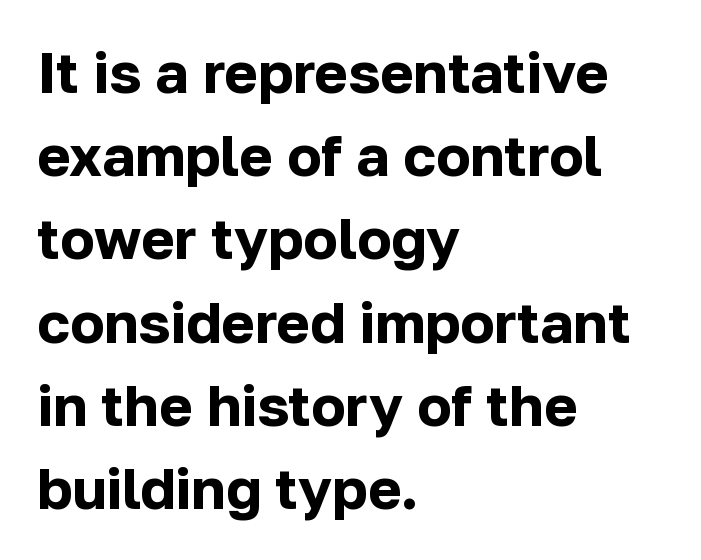
{"serif": "no", "italic": "no", "bold": "yes", "weight": "bold", "width": "normal", "stroke_contrast": "low", "x_height": "medium", "monospaced": "no", "underline": "no", "align": "left", "line_spacing": "normal", "line_spacing_ratio": 1.46, "letter_spacing": "normal", "letter_spacing_em": 0.0, "glyph_px": 57}
